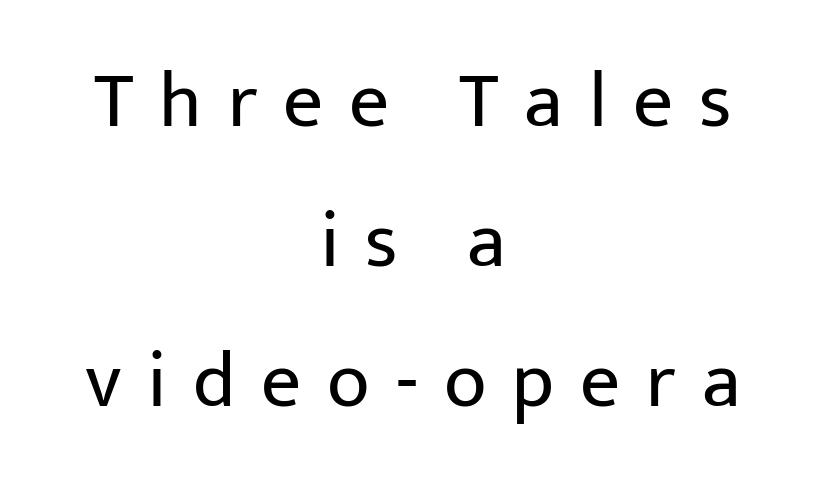
The image shows 79 px regular-weight sans-serif type, upright; set centered, line spacing 1.77x, unusually wide letter spacing (+0.33 em), not underlined; low stroke contrast and a medium x-height.
